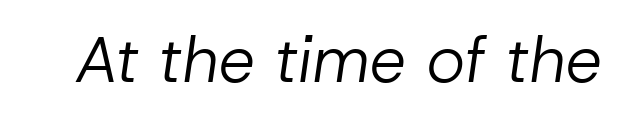
The image shows 65 px regular-weight type, italic (leaning right); set normal letter spacing, not underlined; low stroke contrast and a medium x-height.
